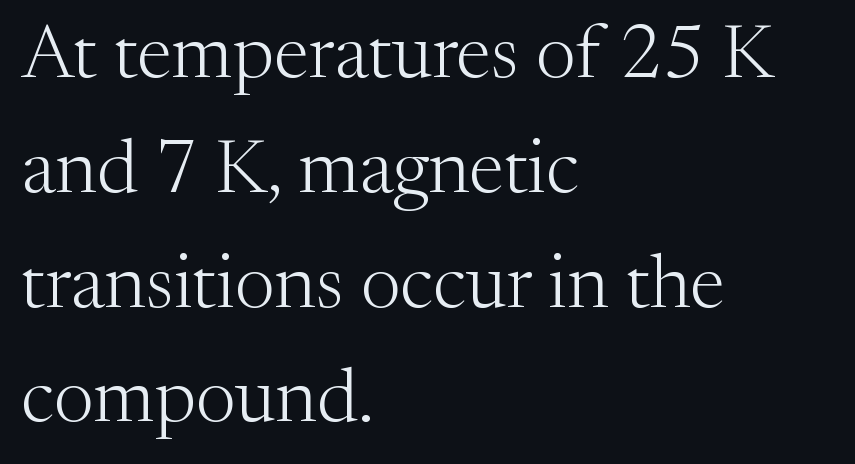
The image shows 76 px light serif type, upright; set left-aligned, normal line spacing (1.51x), normal letter spacing, not underlined; medium stroke contrast and a medium x-height.
